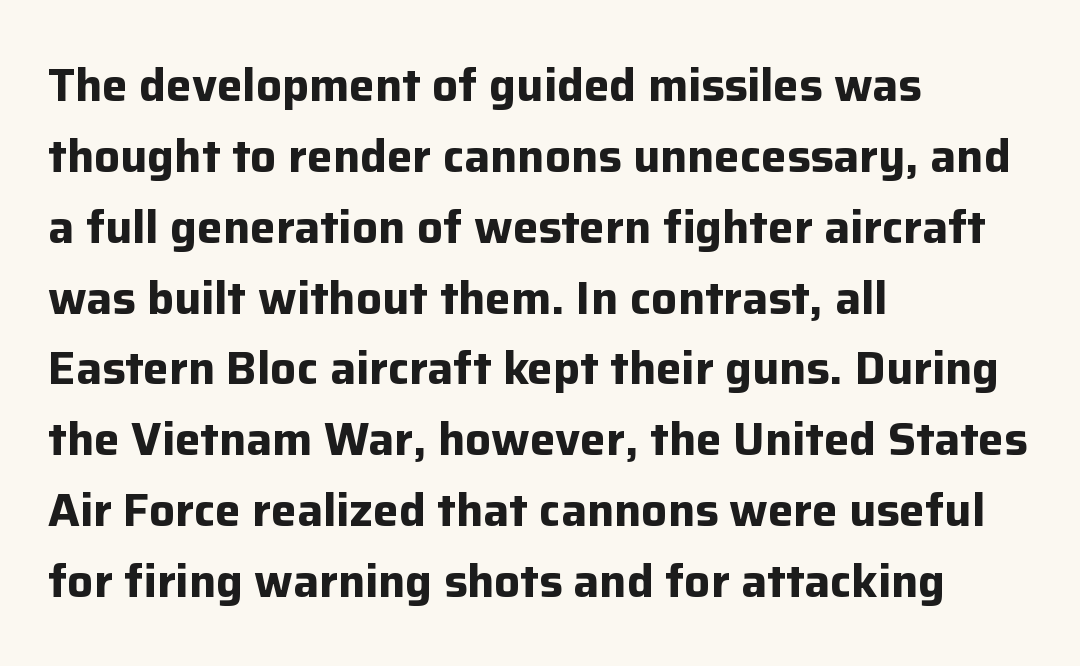
What weight is shown? A full bold with thick strokes. Here the glyphs are tracked normally, forming tight word shapes. The letters carry no serifs — their stems end cleanly without finishing strokes. The rag falls on the right side of this text block.
